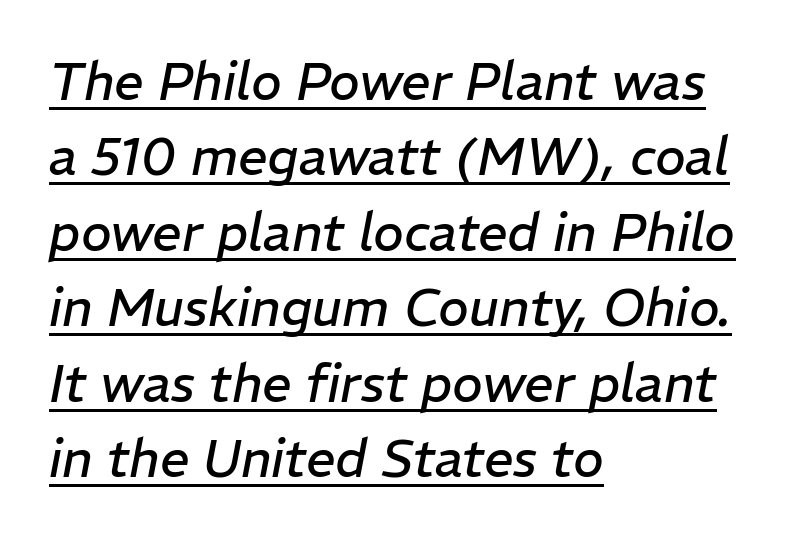
{"italic": "yes", "lean": "right", "slant_degrees": 11, "bold": "no", "weight": "regular", "width": "normal", "stroke_contrast": "low", "x_height": "medium", "monospaced": "no", "underline": "yes", "align": "left", "line_spacing": "normal", "line_spacing_ratio": 1.45, "letter_spacing": "normal", "letter_spacing_em": 0.0, "glyph_px": 52}
